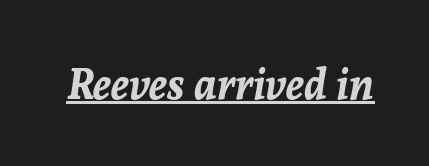
{"italic": "yes", "lean": "right", "slant_degrees": 8, "bold": "yes", "weight": "bold", "width": "normal", "stroke_contrast": "low", "x_height": "medium", "monospaced": "no", "underline": "yes", "letter_spacing": "normal", "letter_spacing_em": 0.0, "glyph_px": 42}
